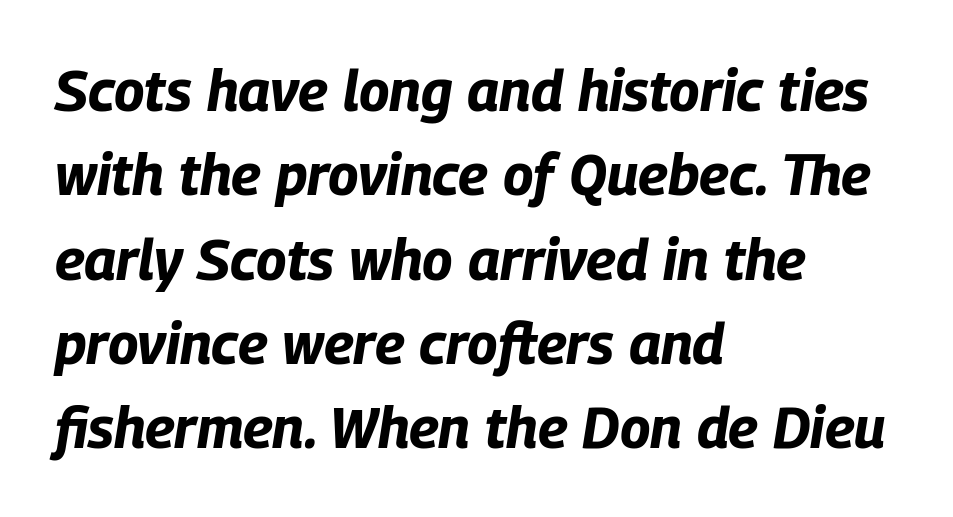
The image shows 57 px bold, condensed type, italic (leaning right); set left-aligned, normal line spacing (1.48x), normal letter spacing, not underlined; low stroke contrast and a large x-height.
